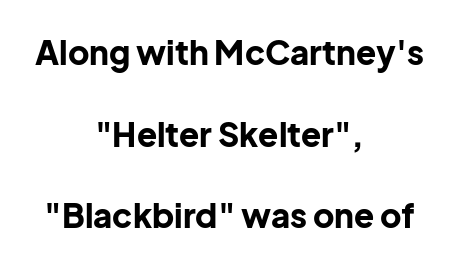
{"serif": "no", "italic": "no", "bold": "yes", "weight": "bold", "width": "normal", "stroke_contrast": "low", "x_height": "medium", "monospaced": "no", "underline": "no", "align": "center", "line_spacing": "loose", "line_spacing_ratio": 2.47, "letter_spacing": "normal", "letter_spacing_em": 0.0, "glyph_px": 33}
